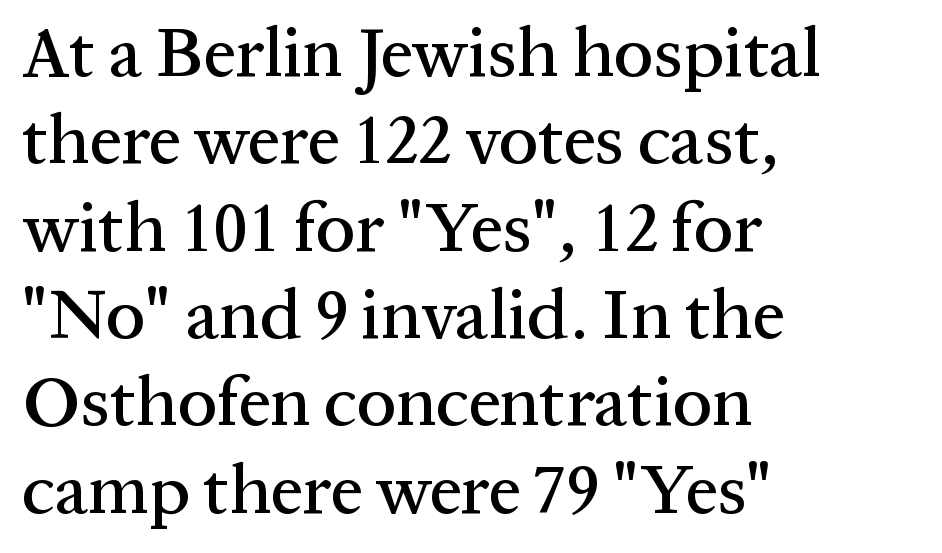
The image shows 71 px serif type, upright; set left-aligned, line spacing 1.23x, normal letter spacing, not underlined; medium stroke contrast and a medium x-height.
